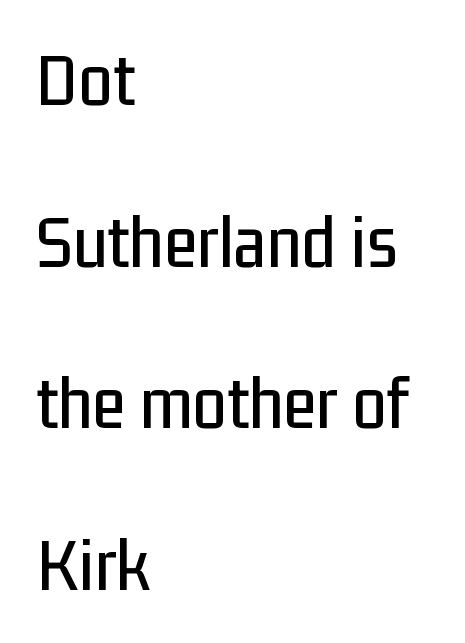
The image shows 77 px condensed sans-serif type, upright; set left-aligned, loose line spacing (2.1x), normal letter spacing, not underlined; low stroke contrast and a medium x-height.
